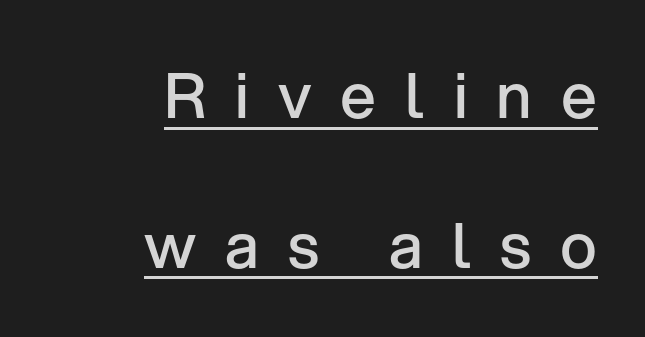
Q: Is the text bold? A: Semi-bold.
Q: Is the text italic (slanted)? A: No, it is upright.
Q: Is the typeface a serif or a sans-serif typeface? A: Sans-serif.
Q: Is the text underlined? A: Yes.
Q: How is the paragraph aligned? A: Right-aligned.
Q: Is the spacing between letters normal or unusually wide? A: Unusually wide.
Q: Is the spacing between lines tight, normal or loose? A: Loose.
Q: Width (condensed, normal, or wide)? A: Normal.
Q: Stroke contrast? A: Low.
Q: x-height? A: Medium.
Q: Monospaced? A: No.
